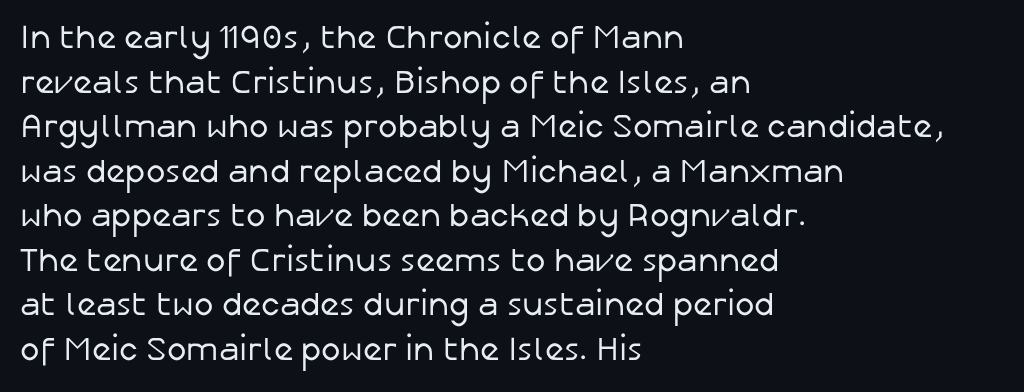
Vertically, the passage feels balanced, rows spaced as you'd expect. The strip under each line holds only bare page. Here the designer chose a conventional face with non-uniform glyph widths. Compared with typical body copy, the letter spacing here is the same. This sample uses a sans-serif face. A quiet, ordinary-to-light weight characterises the typeface.
